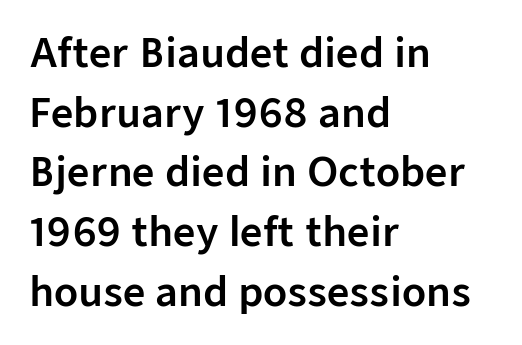
Q: Is the text italic (slanted)? A: No, it is upright.
Q: Is the typeface a serif or a sans-serif typeface? A: Sans-serif.
Q: Is the text underlined? A: No.
Q: How is the paragraph aligned? A: Left-aligned.
Q: Is the spacing between letters normal or unusually wide? A: Normal.
Q: Is the spacing between lines tight, normal or loose? A: Normal.
Q: Width (condensed, normal, or wide)? A: Normal.
Q: Stroke contrast? A: Low.
Q: x-height? A: Medium.
Q: Monospaced? A: No.
